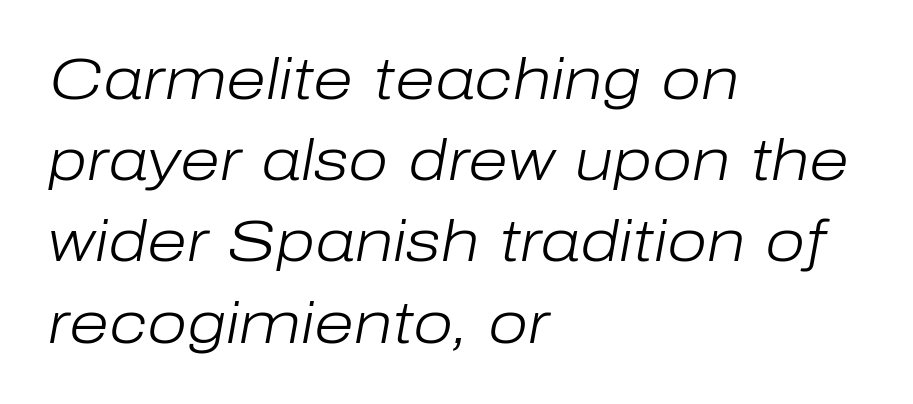
Weight: in the light-to-regular range. Horizontal alignment here is leftward, the default for most running prose. If you drew a line through each stem, it would be angled. The passage shown has conventional tracking throughout. Note the varied advance widths — an 'i' is clearly narrower than an 'm'.
